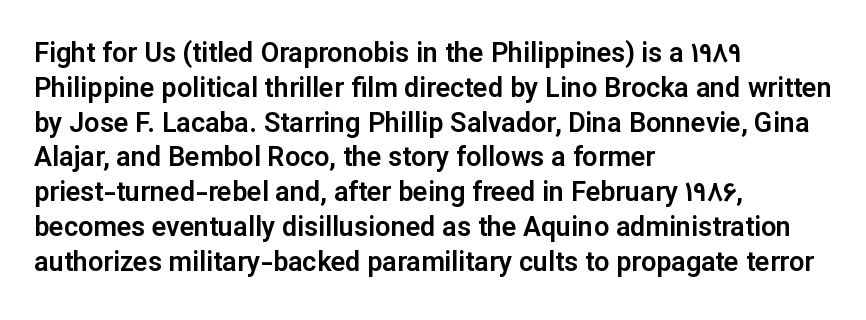
Q: Is the text italic (slanted)? A: No, it is upright.
Q: Is the text underlined? A: No.
Q: How is the paragraph aligned? A: Left-aligned.
Q: Is the spacing between letters normal or unusually wide? A: Normal.
Q: Is the spacing between lines tight, normal or loose? A: Normal.
